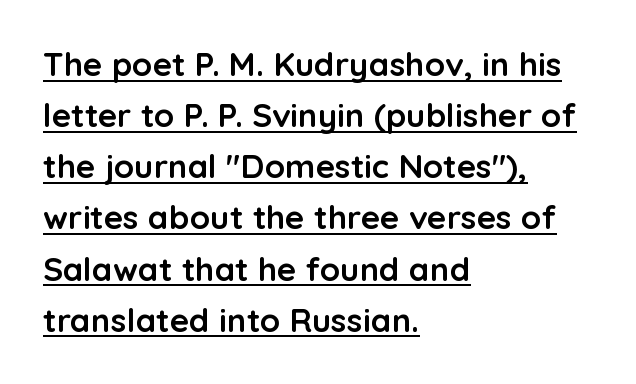
The image shows 33 px semibold sans-serif type, upright; set left-aligned, normal line spacing (1.55x), normal letter spacing, underlined; low stroke contrast and a medium x-height.
